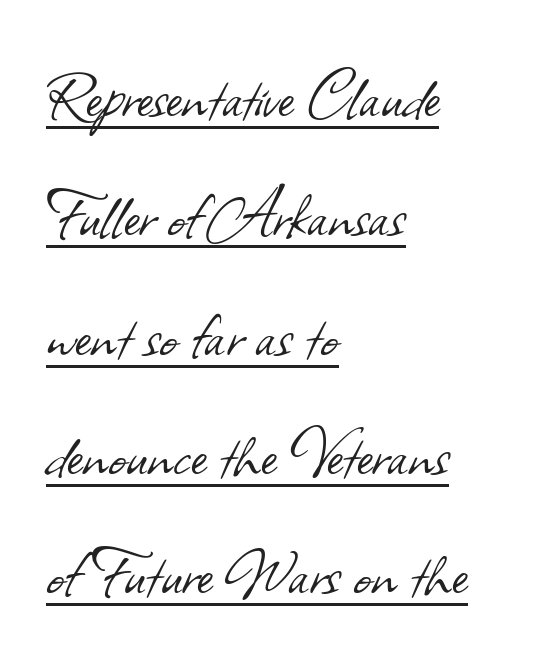
{"serif": "no", "bold": "no", "weight": "light", "width": "normal", "stroke_contrast": "low", "x_height": "small", "monospaced": "no", "underline": "yes", "align": "left", "line_spacing": "normal", "line_spacing_ratio": 1.57, "letter_spacing": "normal", "letter_spacing_em": 0.0, "glyph_px": 76}
